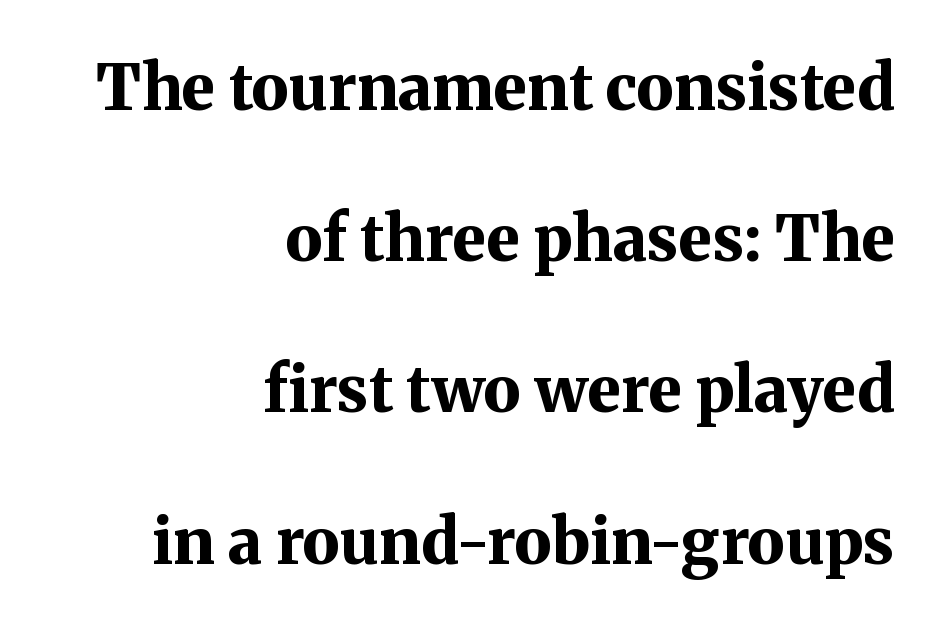
The image shows 63 px bold serif type, upright; set right-aligned, loose line spacing (2.4x), normal letter spacing, not underlined; medium stroke contrast and a medium x-height.
